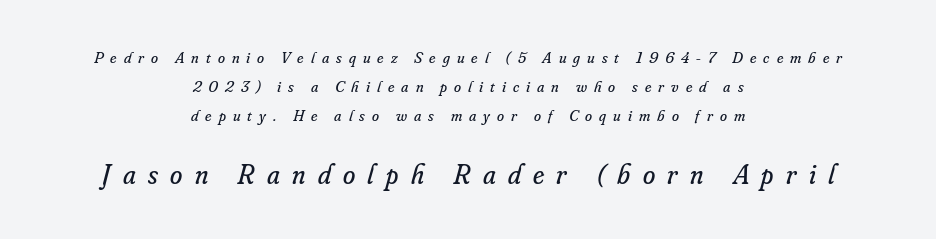
In terms of posture, this sample is oblique. Check where the strokes stop: tiny serifs finish them off. Substantial extra tracking has been applied to these lines. Here the designer chose a conventional face with non-uniform glyph widths. Is the block centered? Yes — each line is placed symmetrically about the middle. Just letters on the line, the space beneath them empty.
